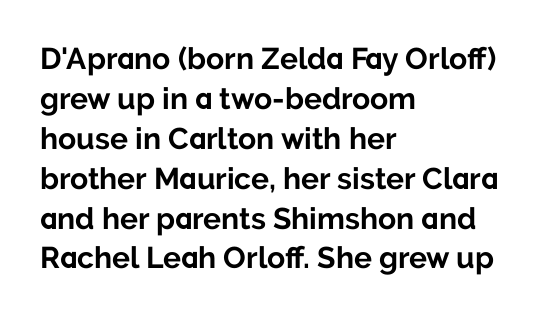
{"serif": "no", "italic": "no", "bold": "yes", "weight": "bold", "width": "normal", "stroke_contrast": "low", "x_height": "medium", "monospaced": "no", "underline": "no", "align": "left", "line_spacing": "normal", "line_spacing_ratio": 1.33, "letter_spacing": "normal", "letter_spacing_em": 0.0, "glyph_px": 30}
